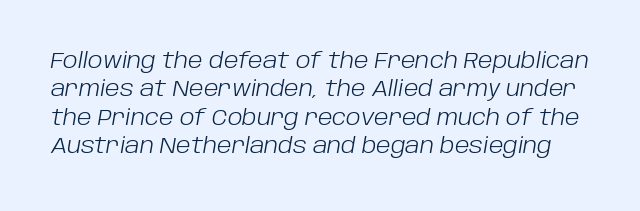
Rows of type keep a routine distance in the vertical direction. A quiet, ordinary-to-light weight characterises the typeface. The font's italic variant was chosen for this text. Each word holds together tightly as a unit, with standard inter-letter gaps. The glyphs are unaccompanied by any horizontal stroke below them.
